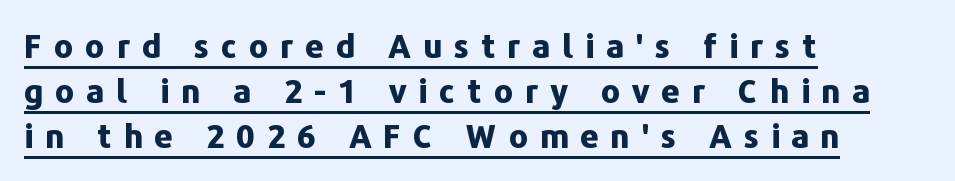
In designer terms, the underline attribute is active on this setting. Line starts are locked; line ends wander. Nope, no serifs anywhere on these letters. The passage shown is typed in a proportional face where columns would drift.
